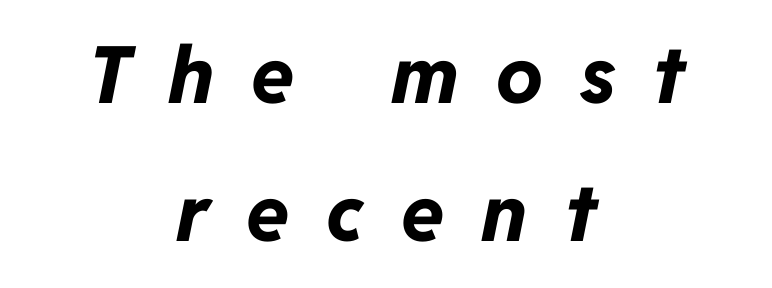
Q: Is the text bold? A: Yes.
Q: Is the text italic (slanted)? A: Yes, it leans right by about 11 degrees.
Q: Is the text underlined? A: No.
Q: How is the paragraph aligned? A: Centered.
Q: Is the spacing between letters normal or unusually wide? A: Unusually wide.
Q: Width (condensed, normal, or wide)? A: Normal.
Q: Stroke contrast? A: Low.
Q: x-height? A: Medium.
Q: Monospaced? A: No.
